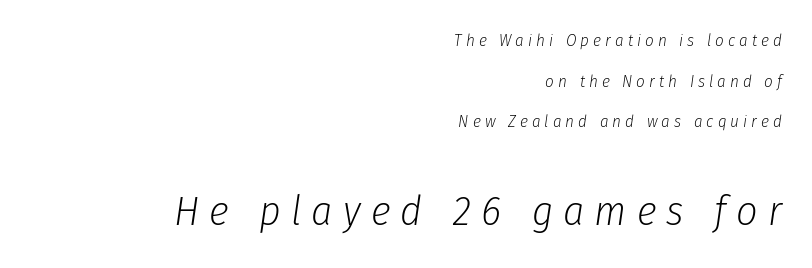
Q: Is the text bold? A: No.
Q: Is the text italic (slanted)? A: Yes, it leans right by about 8 degrees.
Q: Is the text underlined? A: No.
Q: How is the paragraph aligned? A: Right-aligned.
Q: Is the spacing between letters normal or unusually wide? A: Unusually wide.
Q: Is the spacing between lines tight, normal or loose? A: Loose.
Q: Which block of text is set in a larger size, the first (top) or the second (bottom)? A: The second (bottom) one.
Q: Width (condensed, normal, or wide)? A: Condensed.
Q: Stroke contrast? A: Low.
Q: x-height? A: Medium.
Q: Monospaced? A: No.
